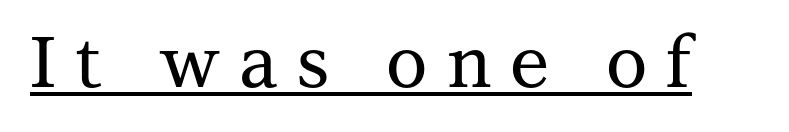
{"serif": "yes", "italic": "no", "width": "normal", "stroke_contrast": "medium", "x_height": "medium", "monospaced": "no", "underline": "yes", "letter_spacing": "wide", "letter_spacing_em": 0.27, "glyph_px": 71}
